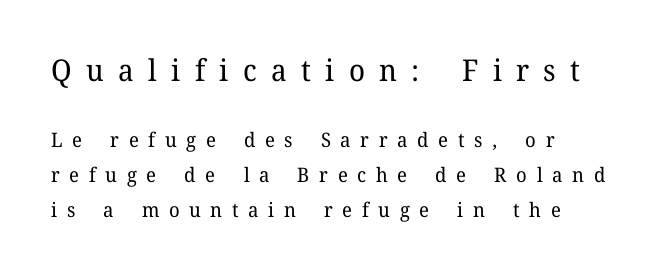
The image shows 30 px regular-weight serif type, upright; set line spacing 1.74x, unusually wide letter spacing (+0.48 em), not underlined; the first (top) block is 1.5x larger; low stroke contrast and a medium x-height.
